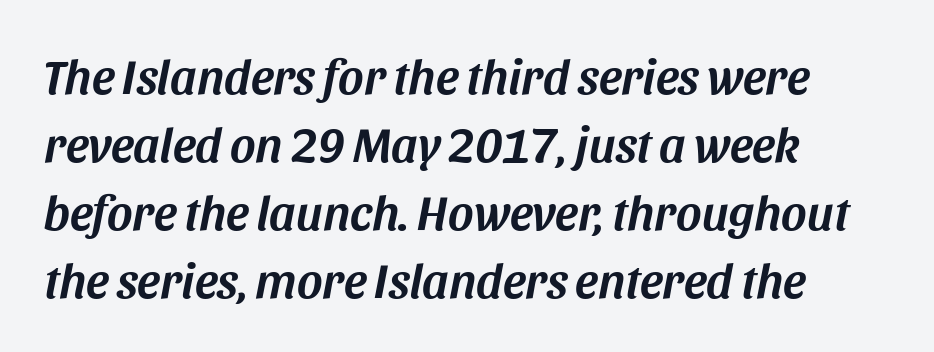
The image shows 49 px text type, italic (leaning right); set left-aligned, normal line spacing (1.39x), normal letter spacing, not underlined; medium stroke contrast and a large x-height.
